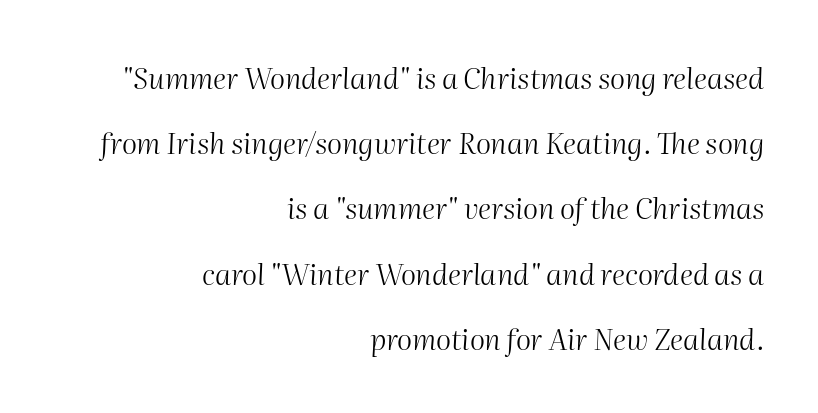
Q: Is the text bold? A: No.
Q: Is the text italic (slanted)? A: Yes, it leans right by about 2 degrees.
Q: Is the text underlined? A: No.
Q: How is the paragraph aligned? A: Right-aligned.
Q: Is the spacing between letters normal or unusually wide? A: Normal.
Q: Is the spacing between lines tight, normal or loose? A: Loose.
Q: Width (condensed, normal, or wide)? A: Normal.
Q: Stroke contrast? A: Medium.
Q: x-height? A: Medium.
Q: Monospaced? A: No.
